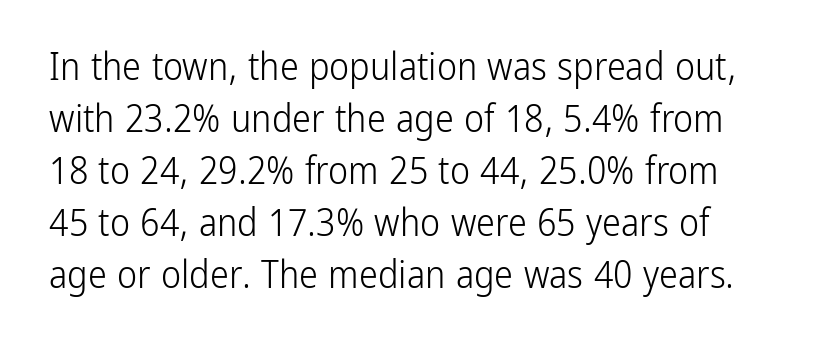
The image shows 38 px light, condensed sans-serif type, upright; set normal line spacing (1.37x), normal letter spacing, not underlined; low stroke contrast and a medium x-height.
